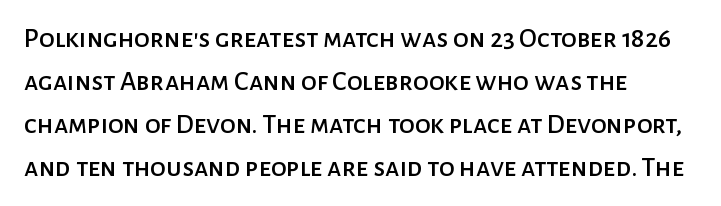
Varying glyph widths throughout — classic text-font behaviour. Only glyphs here, with clear space below each row. The designer went with a sans here, leaving each stem footless. You could call the tracking neutral — neither tight nor loose.
